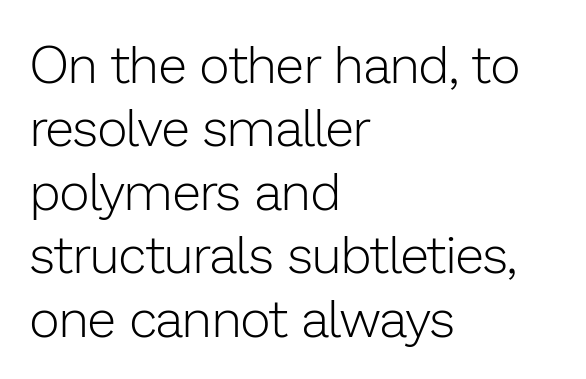
{"serif": "no", "italic": "no", "bold": "no", "weight": "light", "width": "normal", "stroke_contrast": "low", "x_height": "medium", "monospaced": "no", "underline": "no", "align": "left", "line_spacing_ratio": 1.22, "letter_spacing": "normal", "letter_spacing_em": 0.0, "glyph_px": 52}
